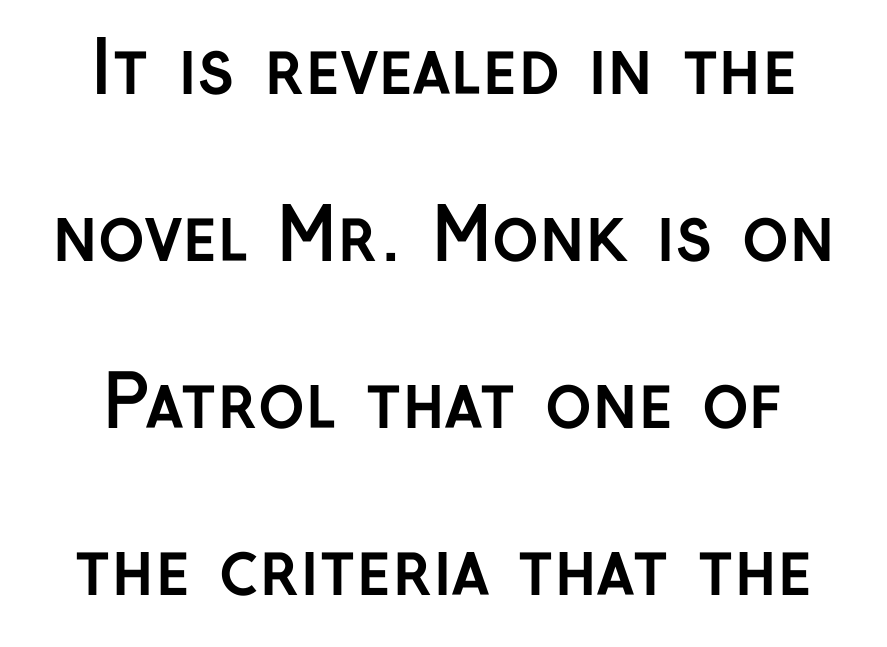
{"serif": "no", "italic": "no", "bold": "yes", "weight": "semibold", "width": "normal", "stroke_contrast": "low", "x_height": "medium", "monospaced": "no", "underline": "no", "line_spacing": "loose", "line_spacing_ratio": 2.35, "letter_spacing": "normal", "letter_spacing_em": 0.0, "glyph_px": 71}
